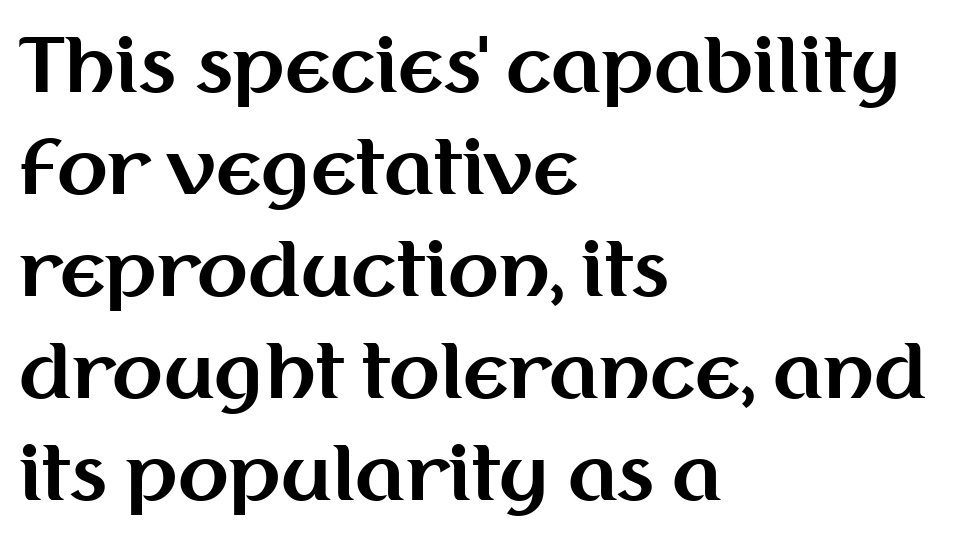
{"serif": "no", "italic": "no", "bold": "yes", "weight": "bold", "width": "normal", "stroke_contrast": "medium", "x_height": "medium", "monospaced": "no", "underline": "no", "align": "left", "line_spacing": "normal", "line_spacing_ratio": 1.38, "letter_spacing": "normal", "letter_spacing_em": 0.0, "glyph_px": 74}
